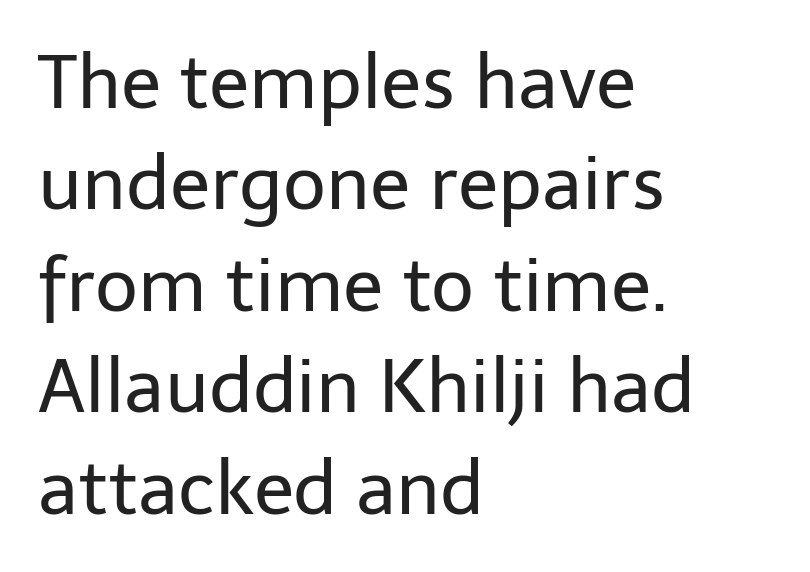
The image shows 74 px regular-weight sans-serif type, upright; set left-aligned, normal line spacing (1.37x), normal letter spacing, not underlined; low stroke contrast and a medium x-height.
